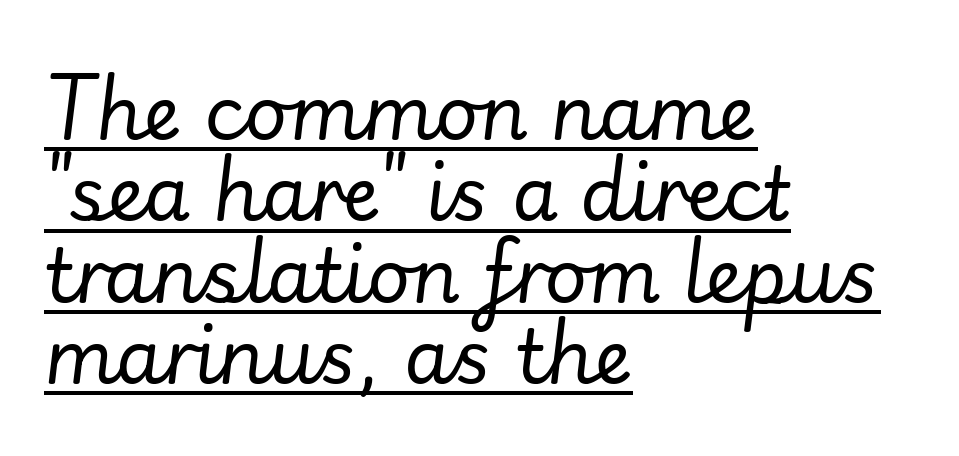
{"italic": "yes", "lean": "right", "slant_degrees": 7, "bold": "no", "weight": "regular", "width": "normal", "stroke_contrast": "low", "x_height": "small", "monospaced": "no", "underline": "yes", "align": "left", "line_spacing": "tight", "line_spacing_ratio": 1.1, "letter_spacing": "normal", "letter_spacing_em": 0.0, "glyph_px": 74}
